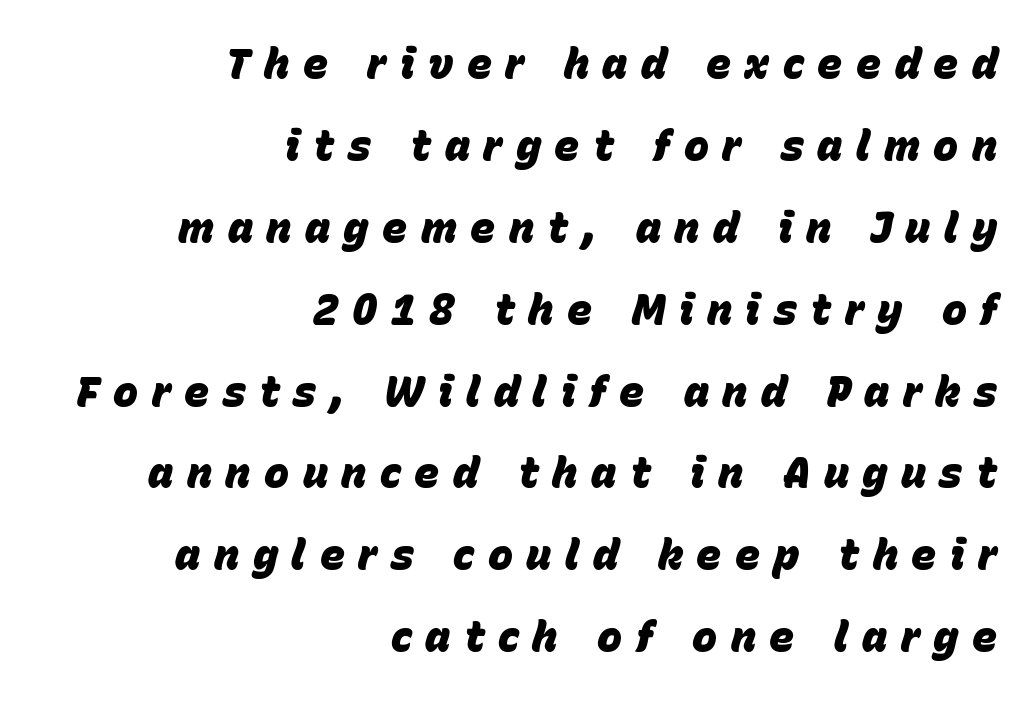
No word sits above an underline. The passage shown stacks its lines with a broad gap. Letter spacing: wide. Does the weight exceed regular? Yes, all the way to bold. Is the type slanted? Yes — the strokes lean at a clear angle.
